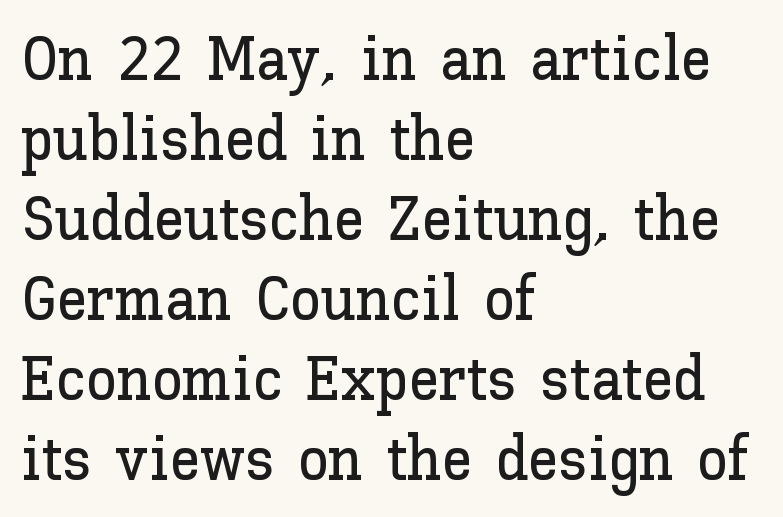
Q: Is the text italic (slanted)? A: No, it is upright.
Q: Is the text underlined? A: No.
Q: How is the paragraph aligned? A: Left-aligned.
Q: Is the spacing between letters normal or unusually wide? A: Normal.
Q: Is the spacing between lines tight, normal or loose? A: Normal.
Q: Width (condensed, normal, or wide)? A: Normal.
Q: Stroke contrast? A: Low.
Q: x-height? A: Medium.
Q: Monospaced? A: No.
